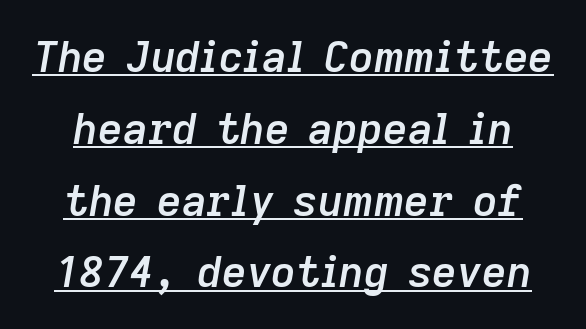
{"italic": "yes", "lean": "right", "slant_degrees": 9, "bold": "semi", "weight": "semibold", "width": "normal", "stroke_contrast": "low", "x_height": "medium", "monospaced": "no", "underline": "yes", "line_spacing": "normal", "line_spacing_ratio": 1.67, "letter_spacing": "normal", "letter_spacing_em": 0.0, "glyph_px": 43}
